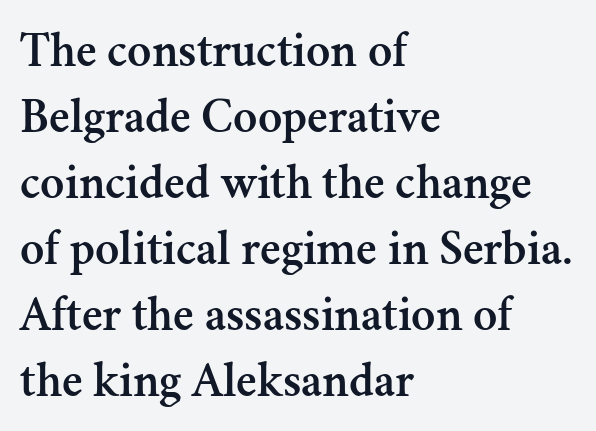
The image shows 50 px serif type, upright; set left-aligned, normal line spacing (1.32x), normal letter spacing, not underlined; medium stroke contrast and a small x-height.
